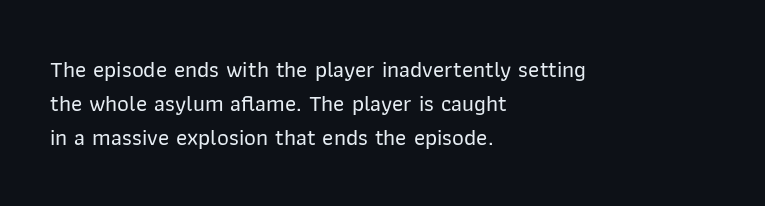
Q: Is the text italic (slanted)? A: No, it is upright.
Q: Is the text underlined? A: No.
Q: How is the paragraph aligned? A: Left-aligned.
Q: Is the spacing between letters normal or unusually wide? A: Normal.
Q: Is the spacing between lines tight, normal or loose? A: Normal.
